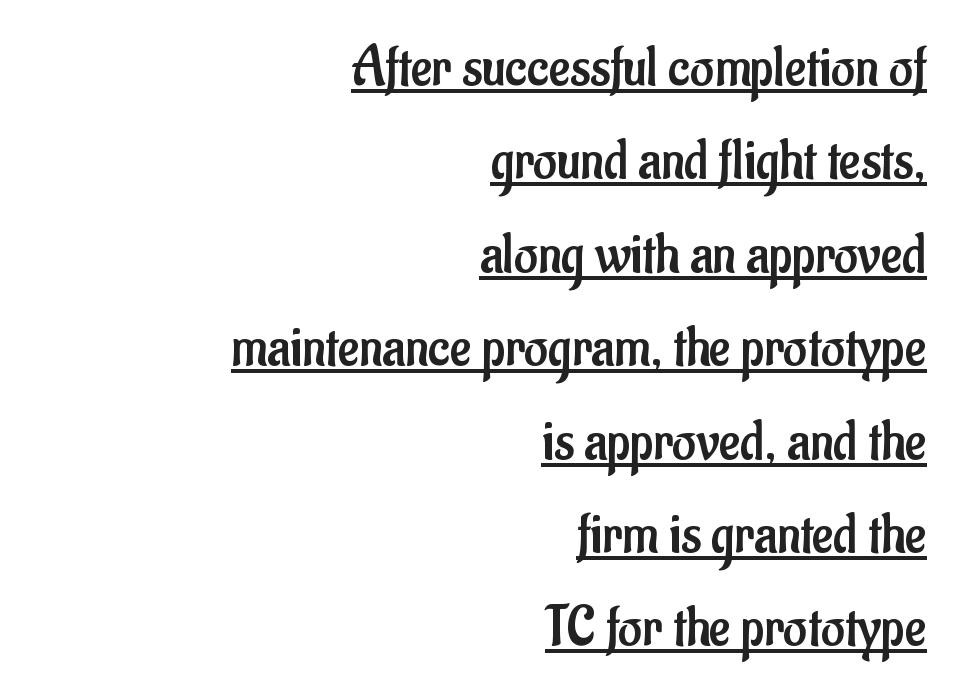
{"serif": "no", "italic": "no", "bold": "no", "weight": "regular", "width": "condensed", "stroke_contrast": "low", "x_height": "small", "monospaced": "no", "underline": "yes", "align": "right", "line_spacing": "normal", "line_spacing_ratio": 1.61, "letter_spacing": "normal", "letter_spacing_em": 0.0, "glyph_px": 58}
